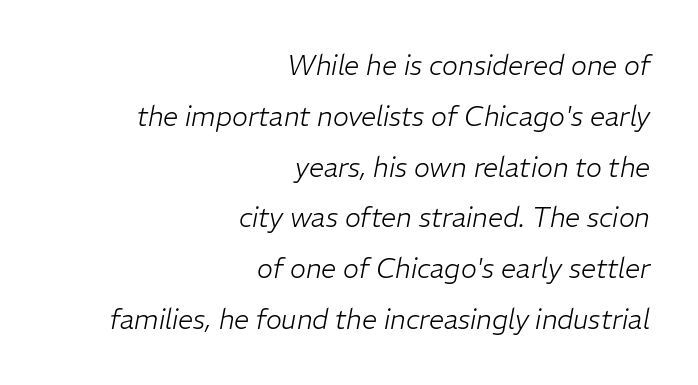
The image shows 27 px text type, italic (leaning right); set right-aligned, line spacing 1.88x, normal letter spacing, not underlined.
